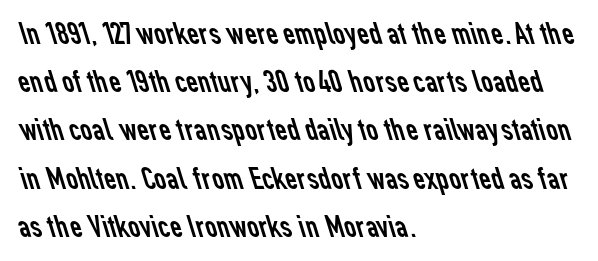
The image shows 33 px regular-weight sans-serif type; set left-aligned, normal line spacing (1.46x), normal letter spacing, not underlined; low stroke contrast and a medium x-height.
